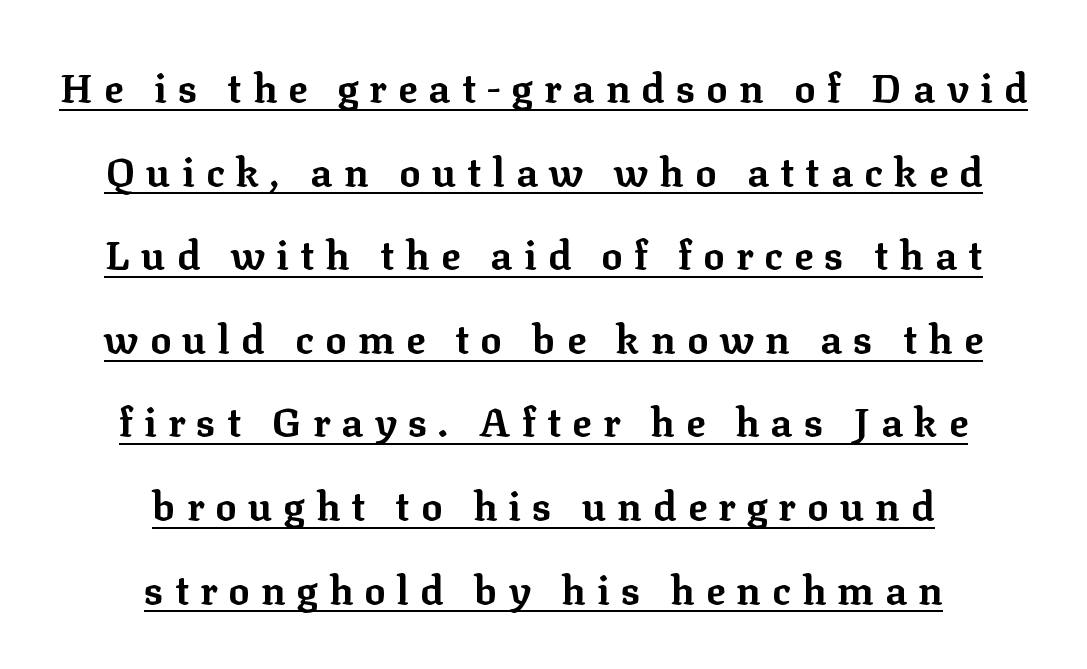
The image shows 40 px bold serif type, upright; set centered, loose line spacing (2.09x), unusually wide letter spacing (+0.28 em), underlined; low stroke contrast and a medium x-height.
